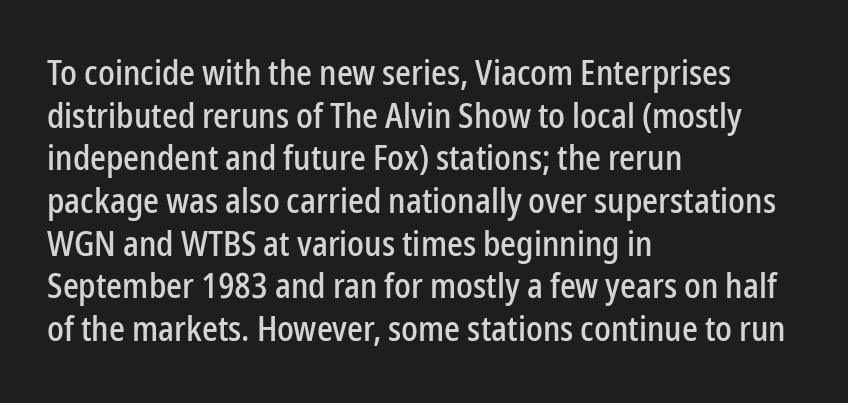
Q: Is the text italic (slanted)? A: No, it is upright.
Q: Is the typeface a serif or a sans-serif typeface? A: Sans-serif.
Q: Is the text underlined? A: No.
Q: How is the paragraph aligned? A: Left-aligned.
Q: Is the spacing between letters normal or unusually wide? A: Normal.
Q: Width (condensed, normal, or wide)? A: Condensed.
Q: Stroke contrast? A: Low.
Q: x-height? A: Medium.
Q: Monospaced? A: No.
